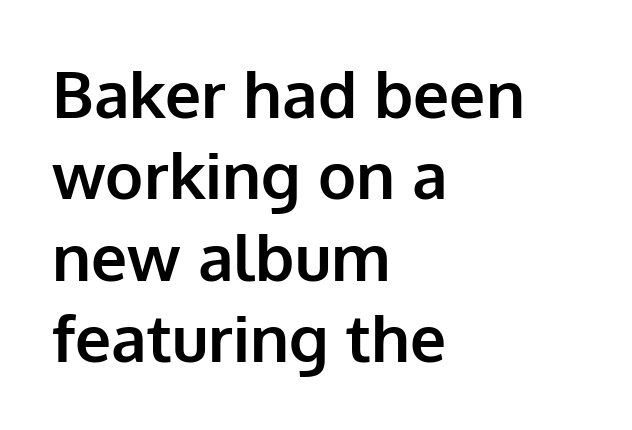
The font is running at its bold setting. In CSS terms this would be text-align: left. Letter spacing: default. Decoration check: the copy has no underline. Type style note: lacks serifs.
